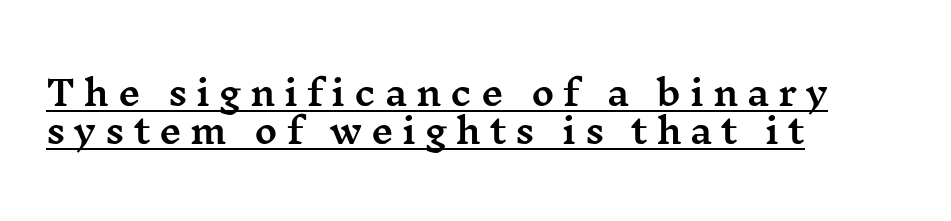
Q: Is the text italic (slanted)? A: No, it is upright.
Q: Is the typeface a serif or a sans-serif typeface? A: Serif.
Q: Is the text underlined? A: Yes.
Q: How is the paragraph aligned? A: Left-aligned.
Q: Is the spacing between letters normal or unusually wide? A: Unusually wide.
Q: Is the spacing between lines tight, normal or loose? A: Tight.
Q: Width (condensed, normal, or wide)? A: Wide.
Q: Stroke contrast? A: Medium.
Q: x-height? A: Medium.
Q: Monospaced? A: No.
